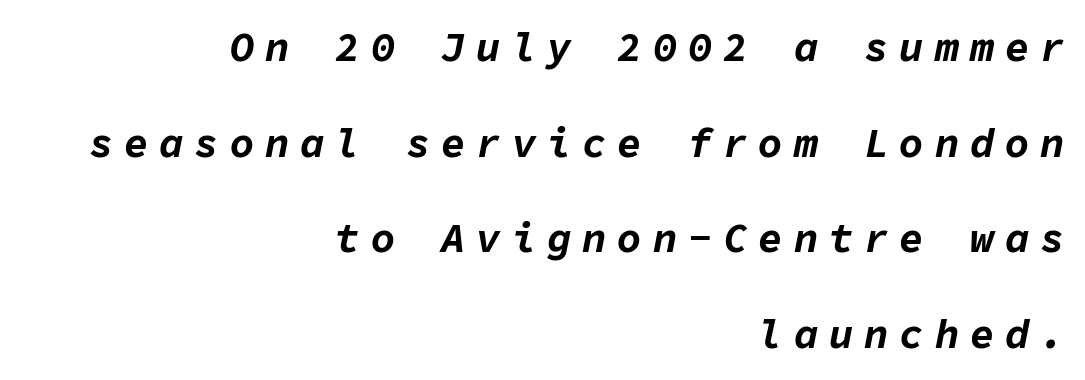
The string is rendered with underlining switched off. The letters march in equal steps, a hallmark of fixed-pitch type. Compared with a flush-left layout, this one pins lines to the opposite, right side. The axis of the letterforms is tilted away from vertical. Widely set lines give the paragraph a tall, airy silhouette.
